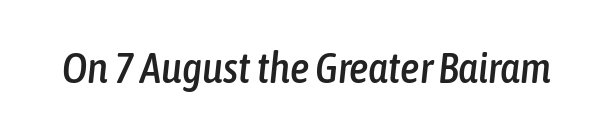
Lines of text with bare space underneath. This sample uses plain, unmodified letter spacing. Note the varied advance widths — an 'i' is clearly narrower than an 'm'. An italicized treatment has been applied to the whole sample.
